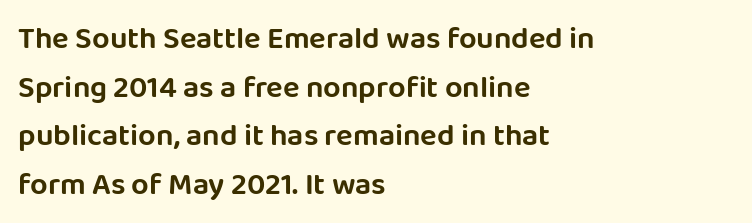
Q: Is the text italic (slanted)? A: No, it is upright.
Q: Is the typeface a serif or a sans-serif typeface? A: Sans-serif.
Q: Is the text underlined? A: No.
Q: How is the paragraph aligned? A: Left-aligned.
Q: Is the spacing between letters normal or unusually wide? A: Normal.
Q: Is the spacing between lines tight, normal or loose? A: Normal.
Q: Width (condensed, normal, or wide)? A: Normal.
Q: Stroke contrast? A: Low.
Q: x-height? A: Large.
Q: Monospaced? A: No.
